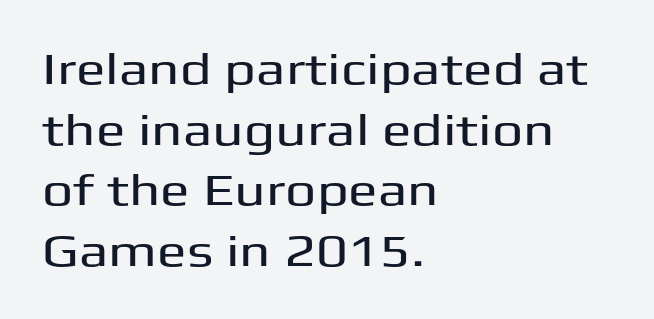
Q: Is the text italic (slanted)? A: No, it is upright.
Q: Is the typeface a serif or a sans-serif typeface? A: Sans-serif.
Q: Is the text underlined? A: No.
Q: How is the paragraph aligned? A: Left-aligned.
Q: Is the spacing between letters normal or unusually wide? A: Normal.
Q: Is the spacing between lines tight, normal or loose? A: Normal.
Q: Width (condensed, normal, or wide)? A: Wide.
Q: Stroke contrast? A: Medium.
Q: x-height? A: Medium.
Q: Monospaced? A: No.
